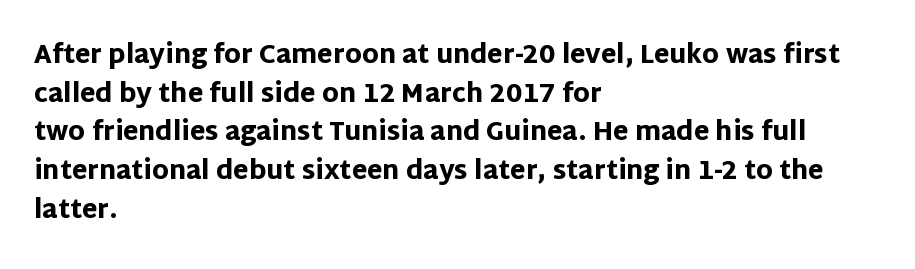
Lines of text with bare space underneath. Default kerning and tracking; the words read as compact shapes. Typeset ragged right — the left edge is the straight one. Regarding leading, the lines here are spaced in the standard way. Every stem runs plumb, perpendicular to the baseline.
